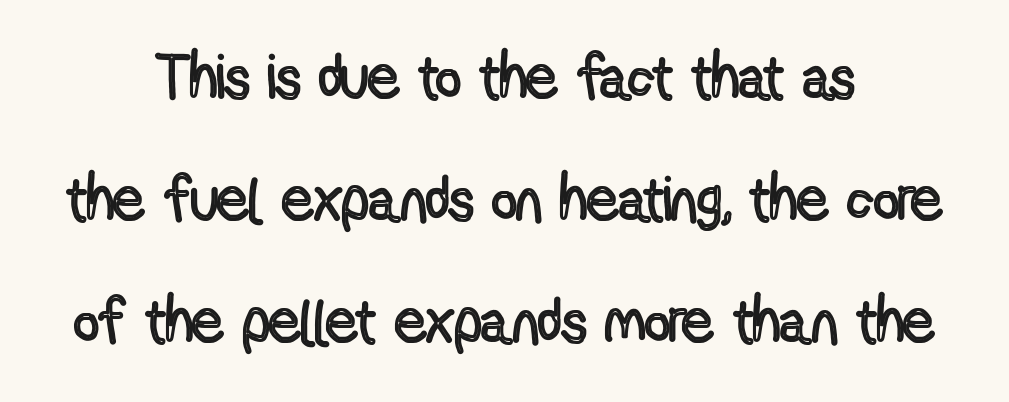
{"italic": "no", "width": "condensed", "x_height": "medium", "monospaced": "no", "underline": "no", "align": "center", "line_spacing": "loose", "line_spacing_ratio": 1.97, "letter_spacing": "normal", "letter_spacing_em": 0.0, "glyph_px": 62}
